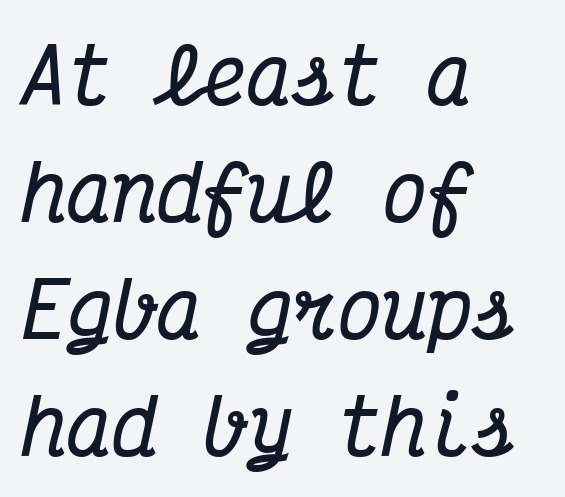
{"serif": "yes", "italic": "yes", "lean": "right", "slant_degrees": 12, "bold": "yes", "weight": "bold", "width": "condensed", "stroke_contrast": "medium", "x_height": "medium", "monospaced": "yes", "underline": "no", "align": "left", "line_spacing": "normal", "line_spacing_ratio": 1.56, "letter_spacing": "normal", "letter_spacing_em": 0.0, "glyph_px": 75}
